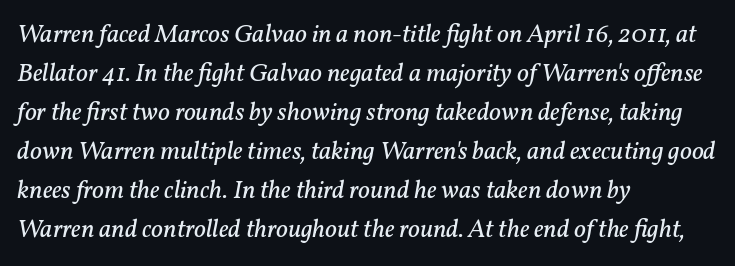
The image shows 26 px text type, italic (leaning right); set left-aligned, normal line spacing (1.5x), normal letter spacing, not underlined.
